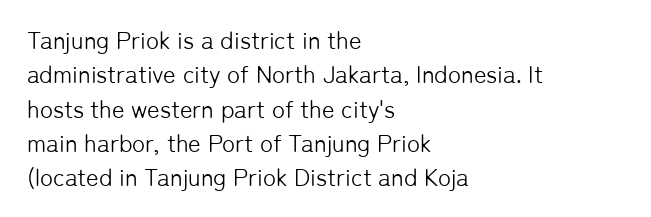
{"italic": "no", "bold": "no", "underline": "no", "align": "left", "line_spacing": "normal", "line_spacing_ratio": 1.43, "letter_spacing": "normal", "letter_spacing_em": 0.0, "glyph_px": 24}
